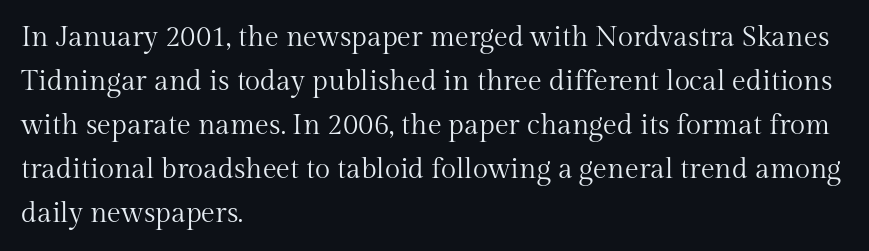
{"serif": "yes", "italic": "no", "bold": "no", "weight": "regular", "width": "normal", "stroke_contrast": "medium", "x_height": "medium", "monospaced": "no", "underline": "no", "align": "left", "line_spacing": "normal", "line_spacing_ratio": 1.57, "letter_spacing": "normal", "letter_spacing_em": 0.0, "glyph_px": 28}
